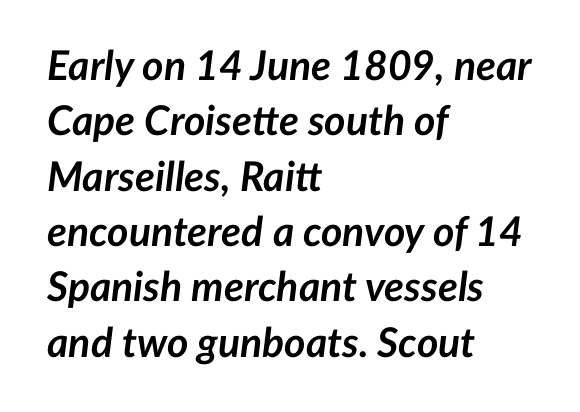
{"italic": "yes", "lean": "right", "slant_degrees": 7, "bold": "yes", "weight": "semibold", "width": "normal", "stroke_contrast": "low", "x_height": "medium", "monospaced": "no", "underline": "no", "align": "left", "line_spacing": "normal", "line_spacing_ratio": 1.35, "letter_spacing": "normal", "letter_spacing_em": 0.0, "glyph_px": 41}
